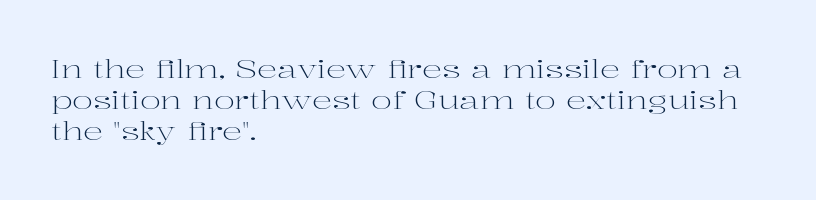
{"italic": "no", "bold": "no", "underline": "no", "align": "left", "line_spacing": "normal", "line_spacing_ratio": 1.25, "letter_spacing": "normal", "letter_spacing_em": 0.0, "glyph_px": 25}
